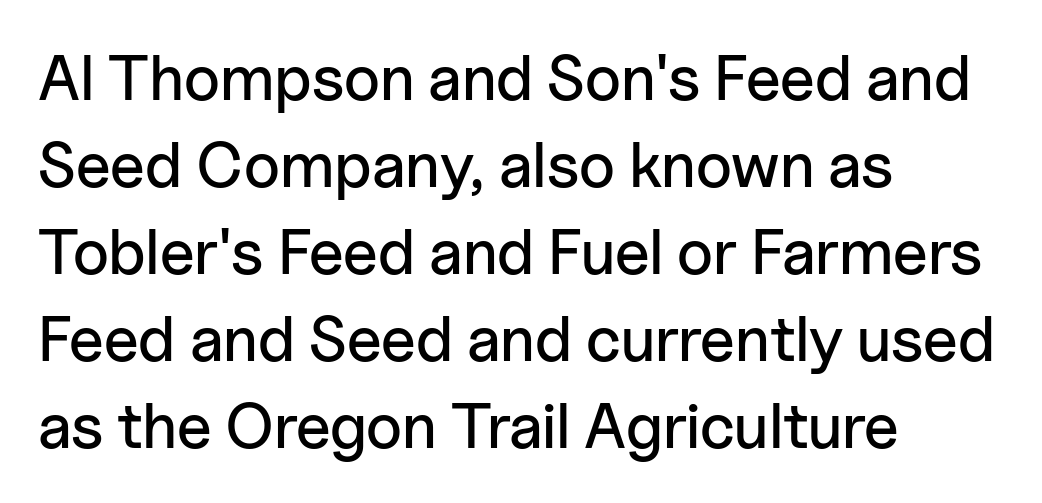
The image shows 64 px sans-serif type, upright; set left-aligned, normal line spacing (1.36x), normal letter spacing, not underlined; low stroke contrast and a medium x-height.
